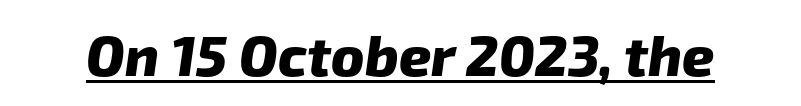
The image shows 56 px heavy sans-serif type; set normal letter spacing, underlined; low stroke contrast and a medium x-height.
